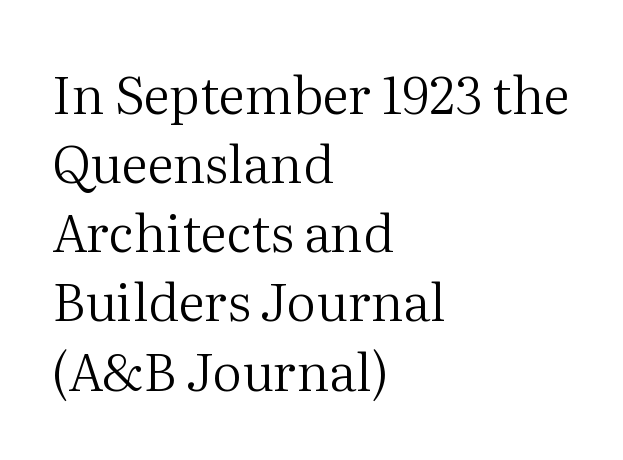
The image shows 52 px regular-weight serif type, upright; set left-aligned, normal line spacing (1.33x), normal letter spacing, not underlined; medium stroke contrast and a medium x-height.
